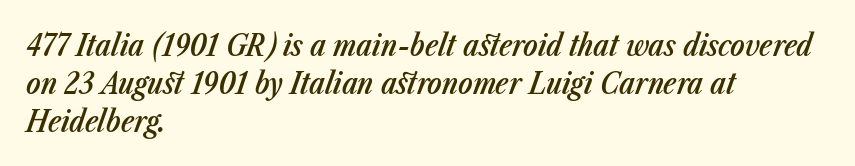
Q: Is the text bold? A: Semi-bold.
Q: Is the text italic (slanted)? A: Yes, it leans right by about 23 degrees.
Q: Is the text underlined? A: No.
Q: How is the paragraph aligned? A: Left-aligned.
Q: Is the spacing between letters normal or unusually wide? A: Normal.
Q: Is the spacing between lines tight, normal or loose? A: Normal.
Q: Width (condensed, normal, or wide)? A: Condensed.
Q: Stroke contrast? A: Low.
Q: x-height? A: Medium.
Q: Monospaced? A: No.
